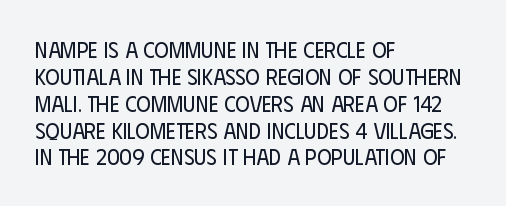
Q: Is the text bold? A: No.
Q: Is the text italic (slanted)? A: No, it is upright.
Q: Is the text underlined? A: No.
Q: How is the paragraph aligned? A: Left-aligned.
Q: Is the spacing between letters normal or unusually wide? A: Normal.
